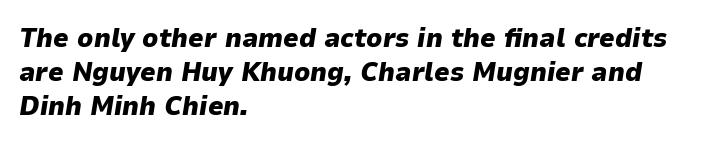
The image shows 27 px bold type, italic (leaning right); set left-aligned, normal line spacing (1.26x), normal letter spacing, not underlined.
